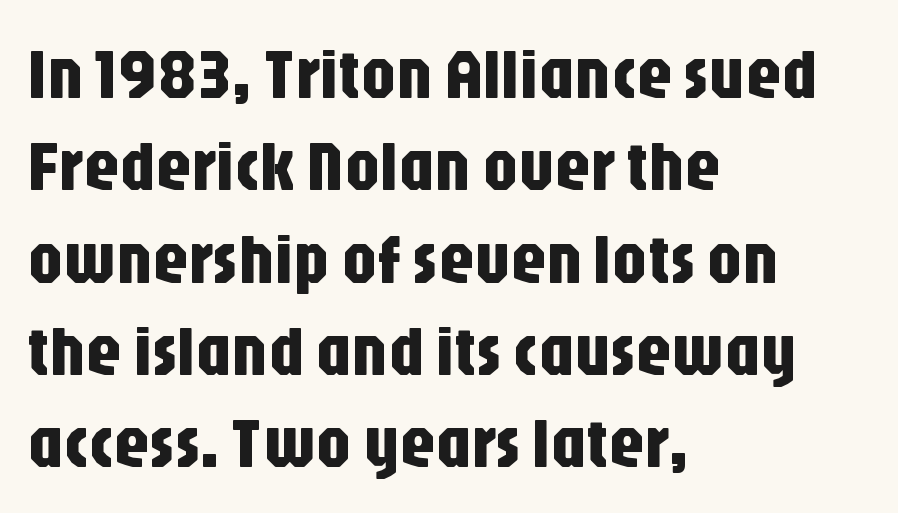
{"serif": "no", "italic": "no", "width": "condensed", "stroke_contrast": "low", "x_height": "large", "monospaced": "no", "underline": "no", "align": "left", "line_spacing": "normal", "line_spacing_ratio": 1.3, "letter_spacing": "normal", "letter_spacing_em": 0.0, "glyph_px": 71}
